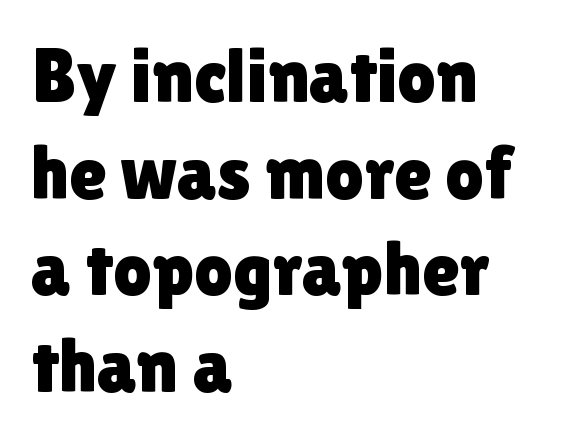
Ascenders rise straight up at ninety degrees. The designer went with a sans here, leaving each stem footless. Inter-character spacing is left at the font's built-in metrics. A student would call this left alignment; a typographer would say flush left, rag right. Line spacing here is normal.
